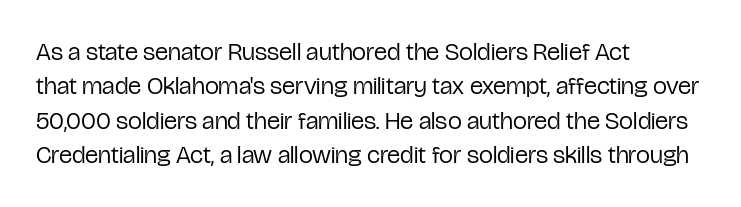
{"italic": "no", "bold": "no", "underline": "no", "align": "left", "line_spacing": "normal", "line_spacing_ratio": 1.38, "letter_spacing": "normal", "letter_spacing_em": 0.0, "glyph_px": 25}
